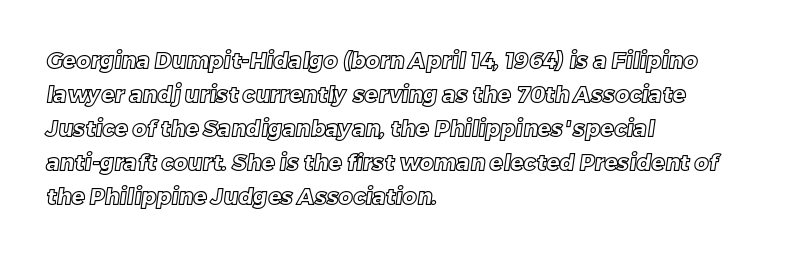
Reading down the column, the eye jumps a familiar distance to each next line. The area under the type is left untouched. All the whitespace from short lines collects on the right. The horizontal fit of the characters is conventional and even.
